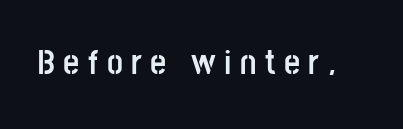
This is heavy type, rendered in bold. Is this a fixed-width face? No — the glyphs have proportional, varying widths. Unmarked baselines from the first word to the last. It's the straight-up-and-down kind of type. Note: no serifs on the glyphs. Words appear elongated and porous because spacing is wide.
